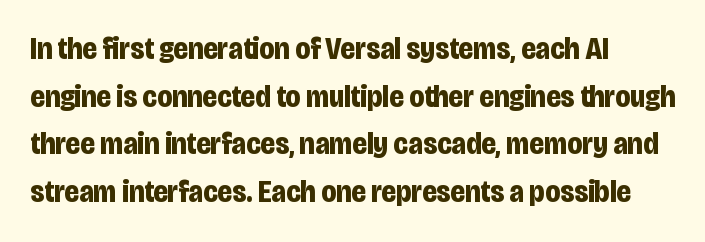
All the whitespace from short lines collects on the right. The gaps between neighbouring characters are ordinary and unremarkable. The axis of the letterforms is exactly vertical. Unmarked baselines from the first word to the last.
